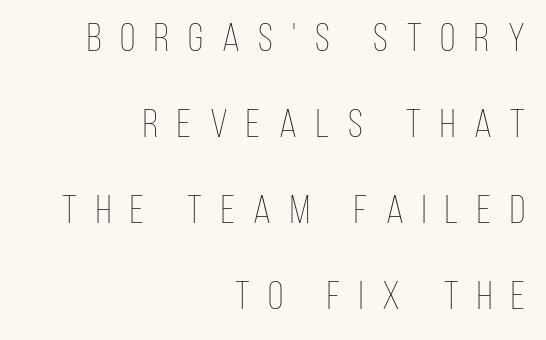
Counters stay open thanks to moderate or lighter strokes. Tracking value appears strongly positive — letters spread wide. The typography opts for an upright posture over an oblique one. Check the space under the baseline: it is left empty. The rag falls on the left side of this text block. The passage shown stacks its lines with a broad gap.
